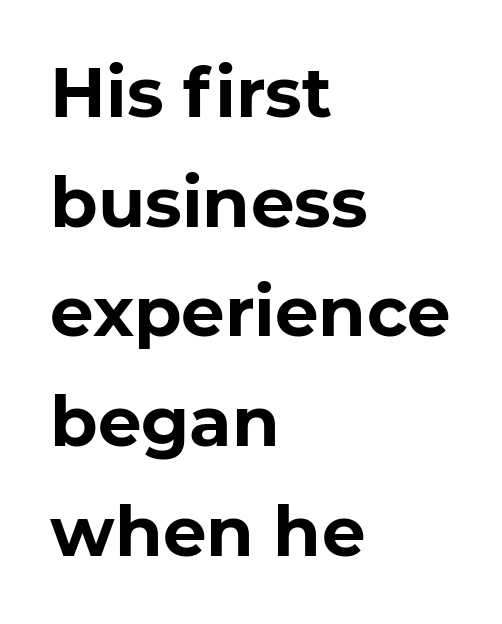
The image shows 69 px bold sans-serif type; set left-aligned, normal line spacing (1.59x), normal letter spacing, not underlined; low stroke contrast and a medium x-height.
